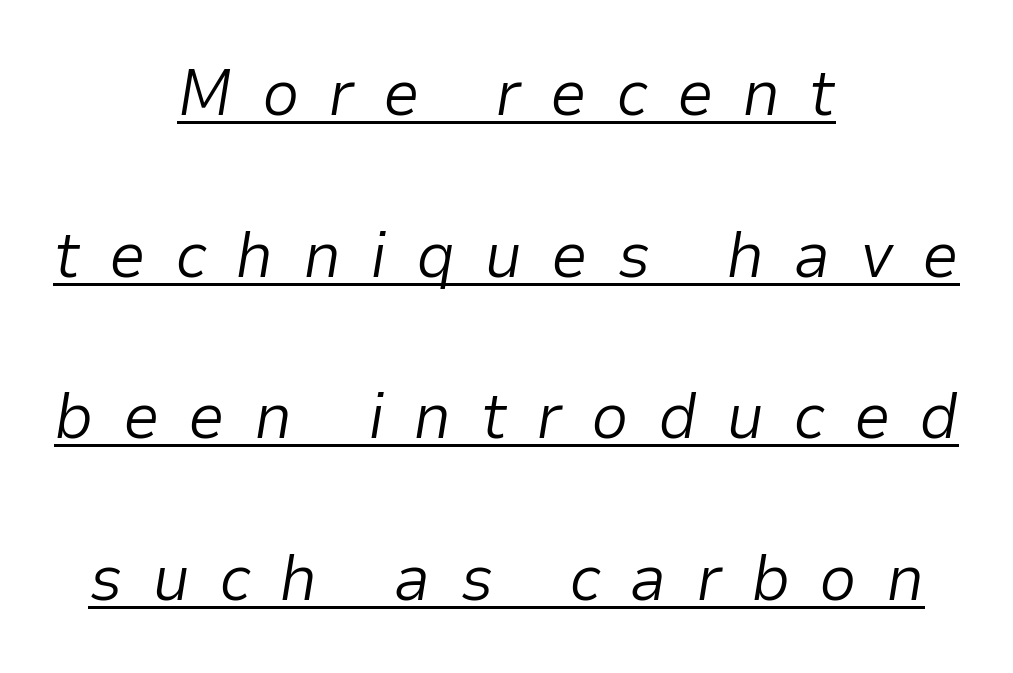
{"italic": "yes", "lean": "right", "slant_degrees": 9, "bold": "no", "weight": "light", "width": "normal", "stroke_contrast": "low", "x_height": "medium", "monospaced": "no", "underline": "yes", "align": "center", "line_spacing": "loose", "line_spacing_ratio": 2.45, "letter_spacing": "wide", "letter_spacing_em": 0.44, "glyph_px": 66}
